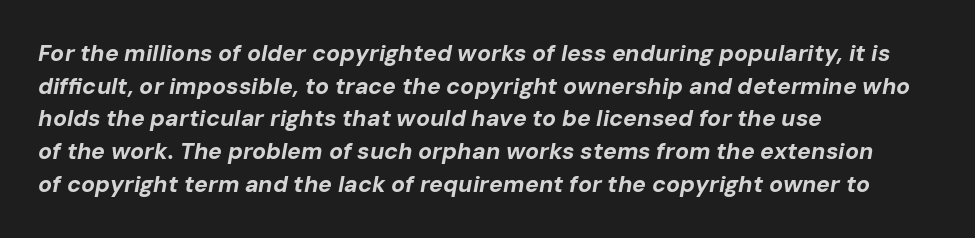
The image shows 23 px bold type, italic (leaning right); set left-aligned, normal line spacing (1.42x), normal letter spacing, not underlined.
